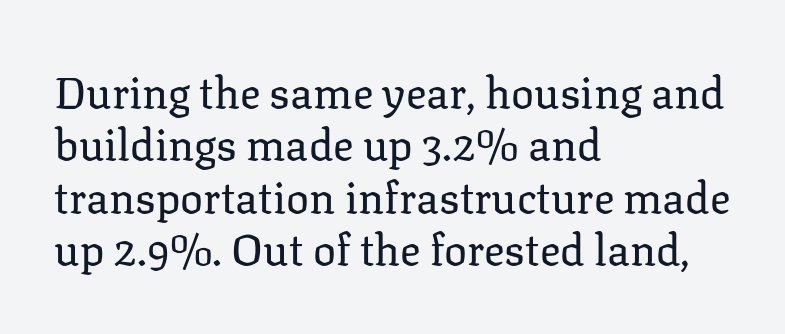
{"serif": "yes", "italic": "no", "bold": "no", "weight": "regular", "width": "normal", "stroke_contrast": "low", "x_height": "medium", "monospaced": "no", "underline": "no", "align": "left", "line_spacing_ratio": 1.22, "letter_spacing": "normal", "letter_spacing_em": 0.0, "glyph_px": 43}
